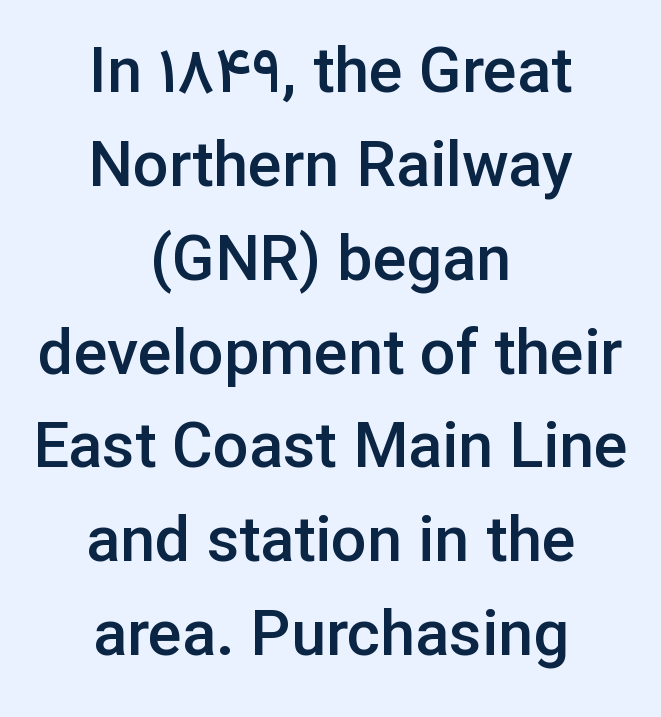
The image shows 63 px semibold sans-serif type, upright; set centered, normal line spacing (1.49x), normal letter spacing, not underlined; low stroke contrast and a medium x-height.
